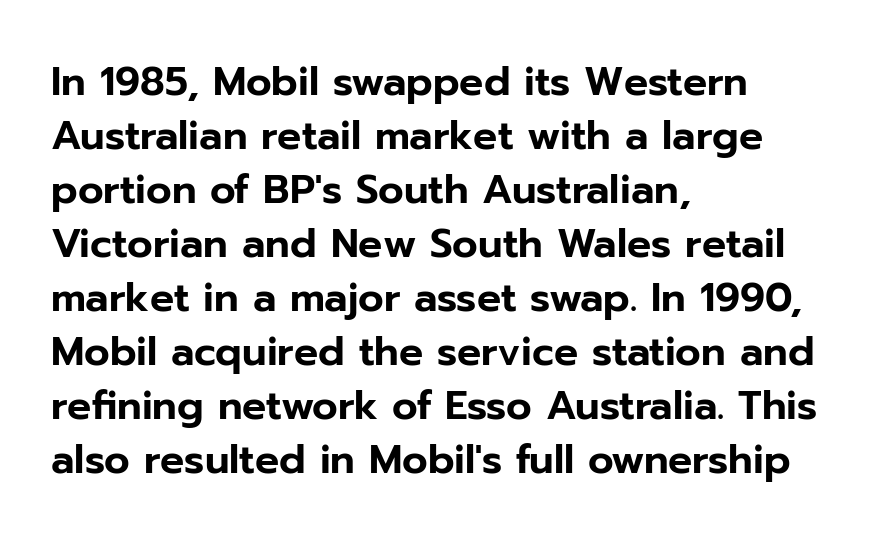
The rendering uses a moderate line-height, typical for paragraphs. Nobody touched the tracking dial on this one. These lines are rendered in a variable-pitch font. Unlike italic type, these characters show no tilt at all. Horizontally, the lines are justified to the leading edge only. Stroke terminals: plain, sans-serif.
